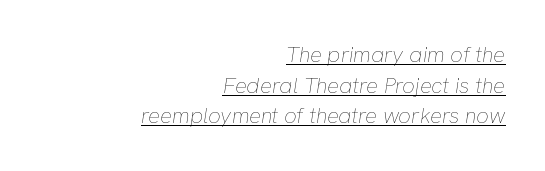
Q: Is the text bold? A: No.
Q: Is the text italic (slanted)? A: Yes, it leans right by about 8 degrees.
Q: Is the text underlined? A: Yes.
Q: How is the paragraph aligned? A: Right-aligned.
Q: Is the spacing between letters normal or unusually wide? A: Normal.
Q: Is the spacing between lines tight, normal or loose? A: Normal.
